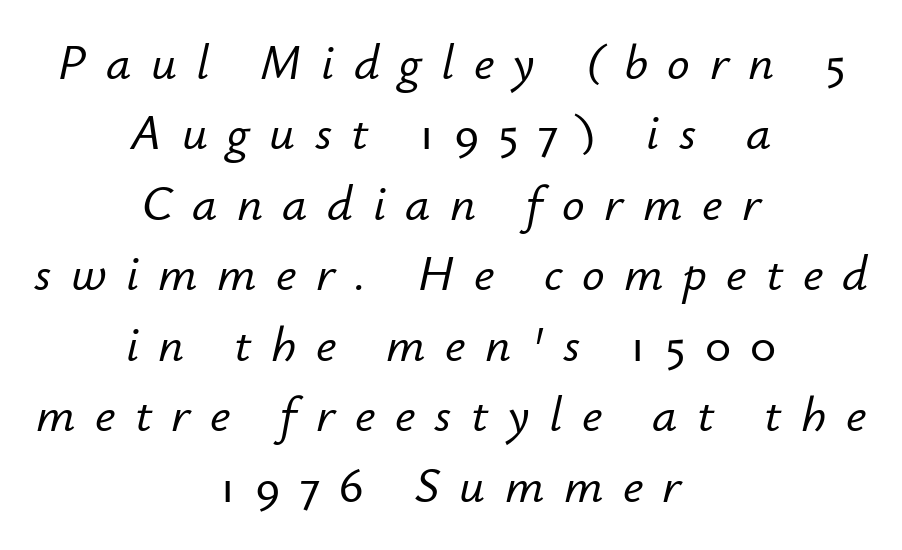
{"italic": "yes", "lean": "right", "slant_degrees": 12, "width": "normal", "stroke_contrast": "low", "x_height": "small", "monospaced": "no", "underline": "no", "align": "center", "line_spacing": "normal", "line_spacing_ratio": 1.41, "letter_spacing": "wide", "letter_spacing_em": 0.39, "glyph_px": 50}
